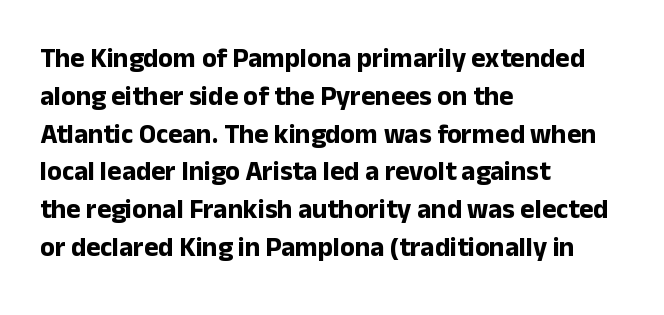
Line spacing here is normal. The baseline area is clear. This sample uses an upright cut, with every glyph sitting square on the baseline. These lines keep a tight, regular rhythm from letter to letter. Line beginnings align vertically; line endings do not.
